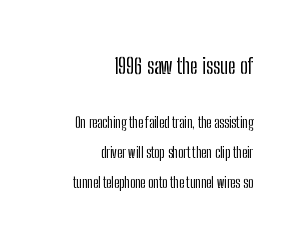
Quick note: underline off. Horizontal alignment here is rightward, an uncommon choice for prose. Two sizes are in play, and the larger belongs to the first block. Letter spacing: default. Upright lettering throughout. Leading is clearly above the norm, producing a sparse column.
